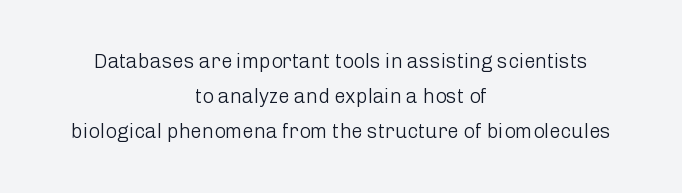
Characters remain perfectly vertical along every line. Letters rest on an invisible, unmarked baseline. This reads as an unemphasized weight, regular at the heaviest. The typesetter chose a symmetrical, centered arrangement here. You could call the tracking neutral — neither tight nor loose.
